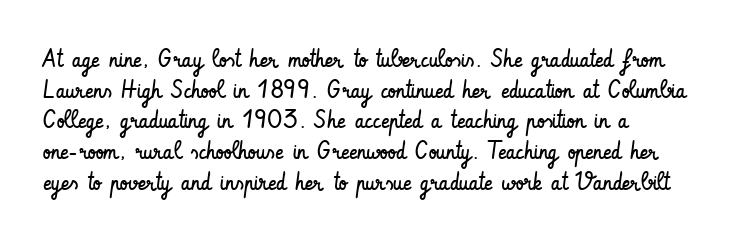
The letters look calm and open, with moderate or lighter stems. Descenders are the only things crossing below the line. Left-aligned paragraph, ragged on the right. Short note: letters normally spaced.
